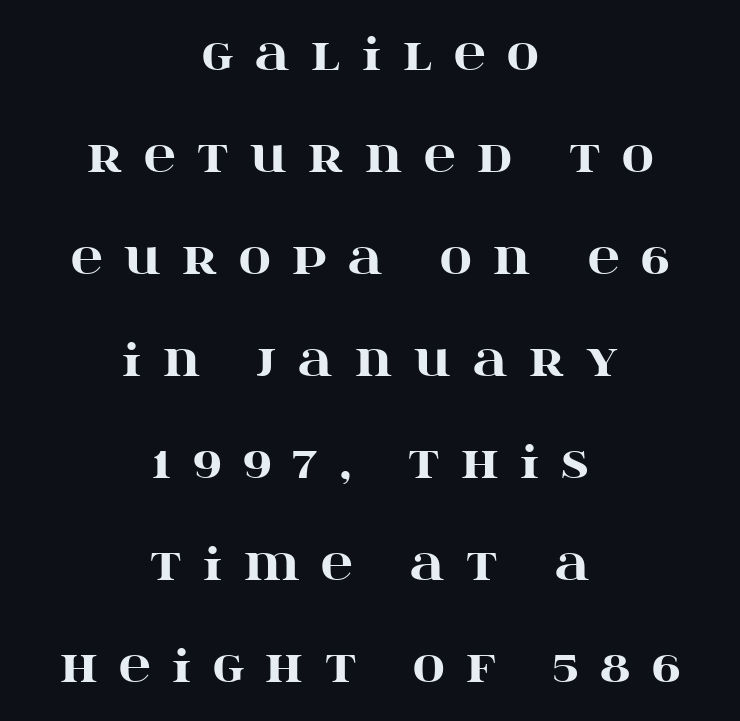
The image shows 44 px heavy, wide serif type, upright; set centered, loose line spacing (2.32x), unusually wide letter spacing (+0.49 em), not underlined; high stroke contrast and a large x-height.
